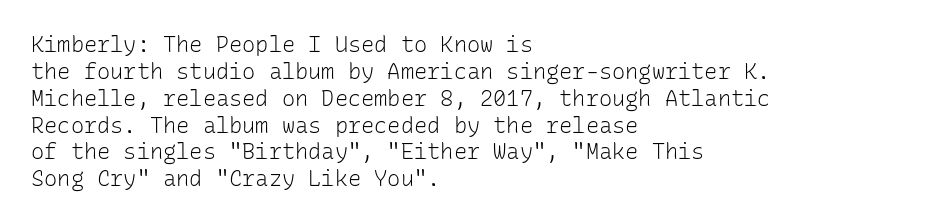
{"italic": "no", "bold": "no", "underline": "no", "align": "left", "line_spacing_ratio": 1.22, "letter_spacing": "normal", "letter_spacing_em": 0.0, "glyph_px": 22}
